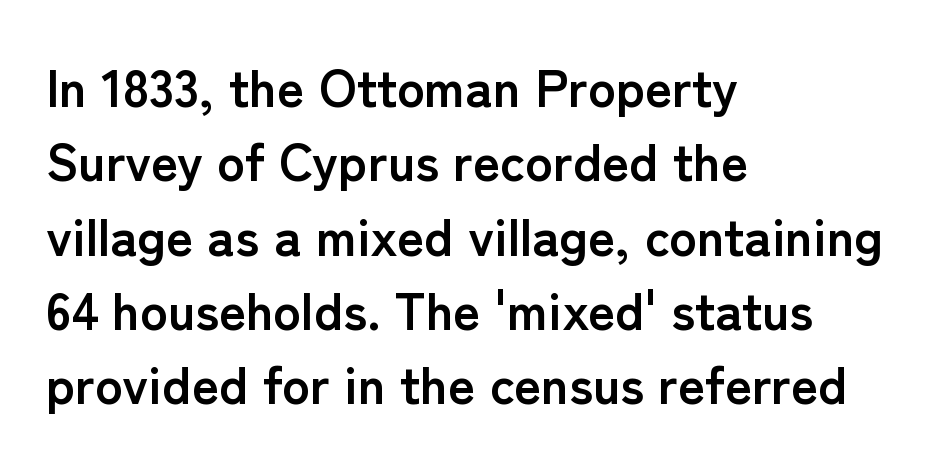
{"serif": "no", "italic": "no", "bold": "yes", "weight": "semibold", "width": "normal", "stroke_contrast": "low", "x_height": "medium", "monospaced": "no", "underline": "no", "align": "left", "line_spacing": "normal", "line_spacing_ratio": 1.43, "letter_spacing": "normal", "letter_spacing_em": 0.0, "glyph_px": 52}
